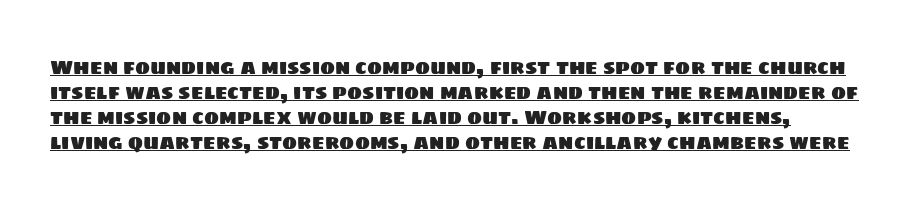
{"underline": "yes", "line_spacing": "normal", "line_spacing_ratio": 1.25, "letter_spacing": "normal", "letter_spacing_em": 0.0, "glyph_px": 20}
